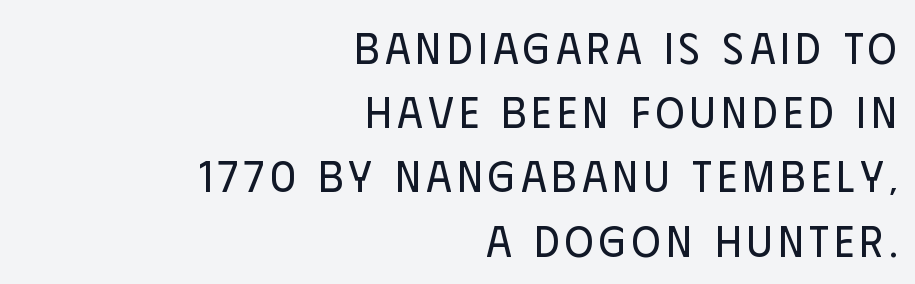
{"serif": "no", "italic": "no", "bold": "no", "weight": "regular", "width": "condensed", "stroke_contrast": "low", "x_height": "large", "monospaced": "no", "underline": "no", "align": "right", "line_spacing": "normal", "line_spacing_ratio": 1.46, "glyph_px": 44}
